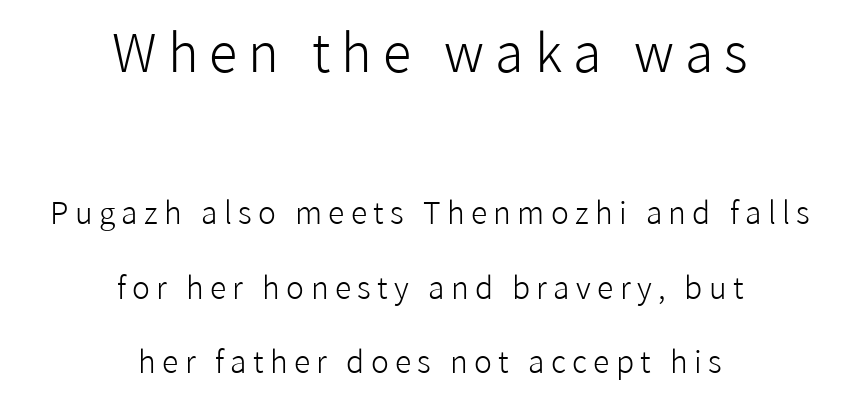
Q: Is the text bold? A: No.
Q: Is the text italic (slanted)? A: No, it is upright.
Q: Is the typeface a serif or a sans-serif typeface? A: Sans-serif.
Q: Is the text underlined? A: No.
Q: How is the paragraph aligned? A: Centered.
Q: Is the spacing between letters normal or unusually wide? A: Unusually wide.
Q: Is the spacing between lines tight, normal or loose? A: Loose.
Q: Which block of text is set in a larger size, the first (top) or the second (bottom)? A: The first (top) one.
Q: Width (condensed, normal, or wide)? A: Normal.
Q: Stroke contrast? A: Low.
Q: x-height? A: Medium.
Q: Monospaced? A: No.
